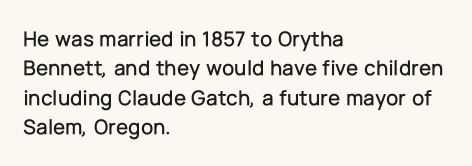
Glyph-to-glyph distance matches everyday printed text. If you drew a ruler down the left edge, every line would touch it. The letters stand upright; this is a roman face. No word sits above an underline. The line-height multiplier appears to be the usual default.
